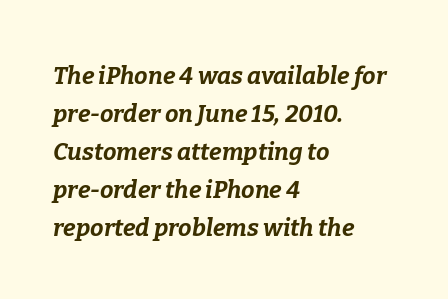
The image shows 24 px bold type, italic (leaning right); set left-aligned, normal line spacing (1.58x), normal letter spacing, not underlined.
